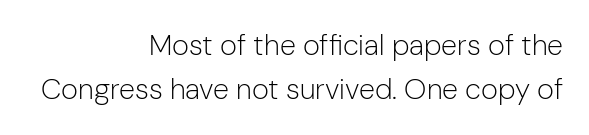
Q: Is the text bold? A: No.
Q: Is the text italic (slanted)? A: No, it is upright.
Q: Is the typeface a serif or a sans-serif typeface? A: Sans-serif.
Q: Is the text underlined? A: No.
Q: How is the paragraph aligned? A: Right-aligned.
Q: Is the spacing between letters normal or unusually wide? A: Normal.
Q: Is the spacing between lines tight, normal or loose? A: Normal.
Q: Width (condensed, normal, or wide)? A: Normal.
Q: Stroke contrast? A: Low.
Q: x-height? A: Medium.
Q: Monospaced? A: No.
